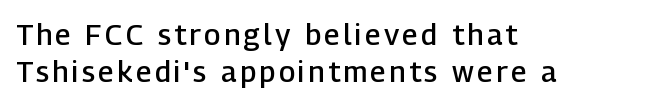
Q: Is the text bold? A: Semi-bold.
Q: Is the text italic (slanted)? A: No, it is upright.
Q: Is the typeface a serif or a sans-serif typeface? A: Sans-serif.
Q: Is the text underlined? A: No.
Q: How is the paragraph aligned? A: Left-aligned.
Q: Is the spacing between lines tight, normal or loose? A: Normal.
Q: Width (condensed, normal, or wide)? A: Normal.
Q: Stroke contrast? A: Low.
Q: x-height? A: Medium.
Q: Monospaced? A: No.
